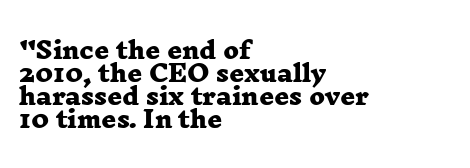
The image shows 23 px bold type; set left-aligned, tight line spacing (1.0x), normal letter spacing, not underlined.
